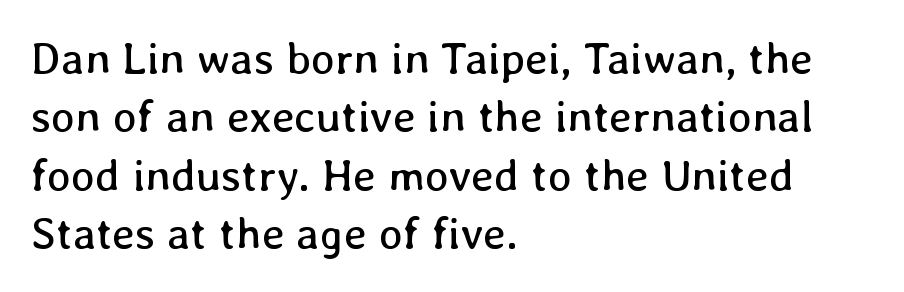
{"italic": "no", "bold": "no", "weight": "regular", "width": "normal", "stroke_contrast": "low", "x_height": "medium", "monospaced": "no", "underline": "no", "align": "left", "line_spacing": "normal", "line_spacing_ratio": 1.3, "letter_spacing": "normal", "letter_spacing_em": 0.0, "glyph_px": 45}
